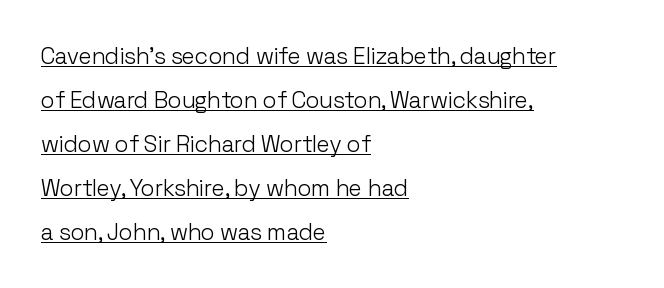
The image shows 23 px text type, upright; set left-aligned, loose line spacing (1.91x), normal letter spacing, underlined.
